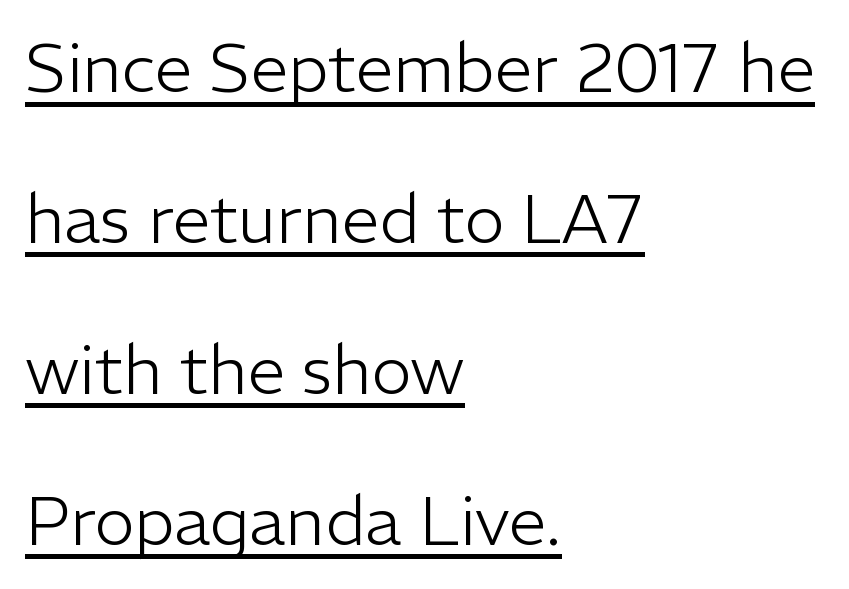
The image shows 68 px light sans-serif type, upright; set left-aligned, loose line spacing (2.22x), normal letter spacing, underlined; low stroke contrast and a medium x-height.
